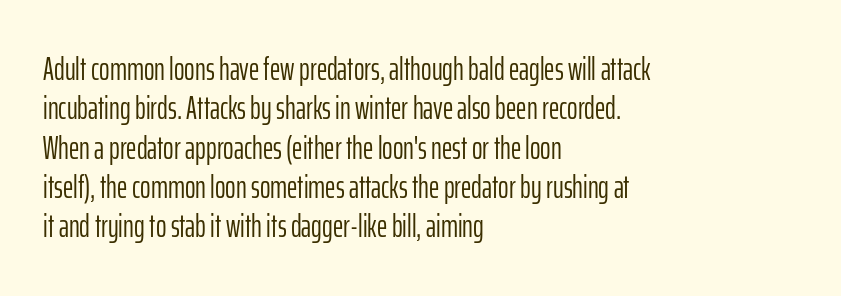
The face used here is rendered with its standard letterfit. The letters stand upright; this is a roman face. Only glyphs here, with clear space below each row. The cut favours lightness, reaching ordinary text weight at its darkest.
